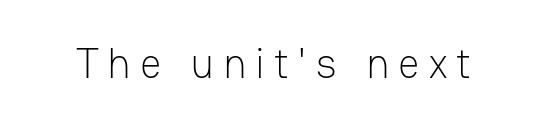
Q: Is the text bold? A: No.
Q: Is the text italic (slanted)? A: No, it is upright.
Q: Is the typeface a serif or a sans-serif typeface? A: Sans-serif.
Q: Is the text underlined? A: No.
Q: Is the spacing between letters normal or unusually wide? A: Unusually wide.
Q: Width (condensed, normal, or wide)? A: Normal.
Q: Stroke contrast? A: Low.
Q: x-height? A: Medium.
Q: Monospaced? A: No.
